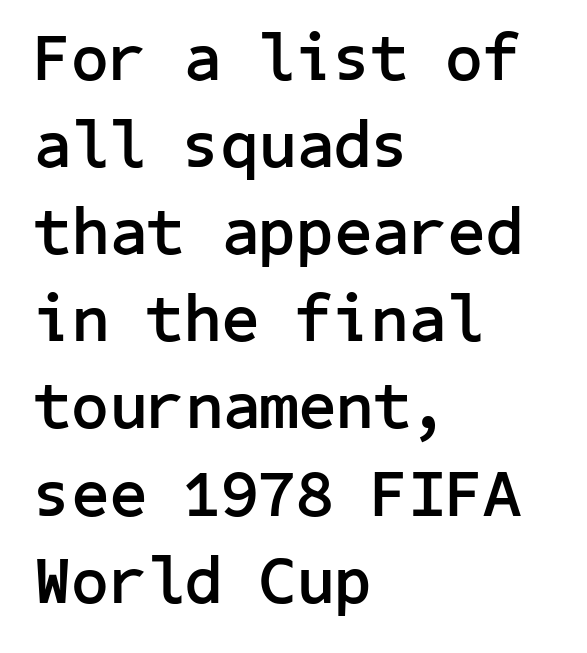
The text block is weighted toward the left margin, trailing off unevenly rightward. Horizontal bands of white between lines are of average thickness. In terms of letterspacing, this is plain default setting. Each row of text sits above clean, open space. A typesetter would label this face a sans. The glyphs have the mass of a bold cut.
